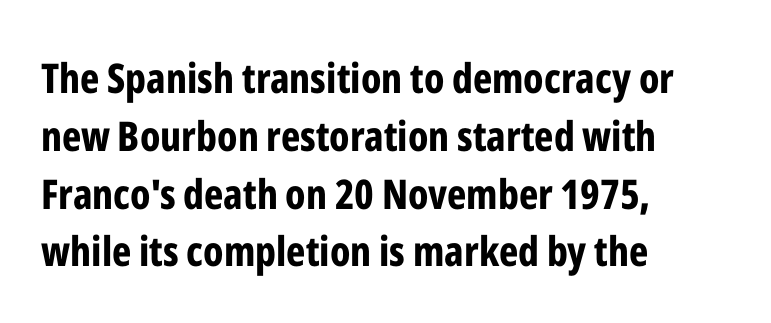
Regarding serifs, this sample does without them. Is this a fixed-width face? No — the glyphs have proportional, varying widths. The letterforms sit shoulder to shoulder at normal distance. The letters stand upright; this is a roman face. The space between consecutive lines is moderate.
